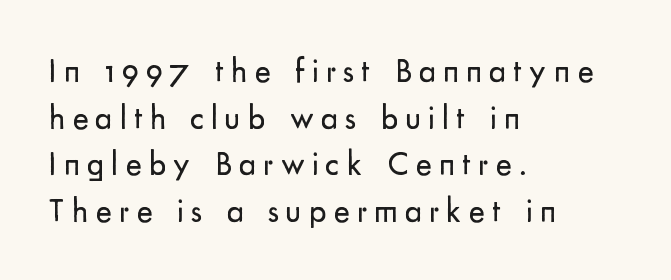
A clean baseline with only descenders dipping below it. In terms of leading, this rendering sits right in the middle. There is plenty of visible air inserted between adjacent glyphs. The characters display no serif detailing; their extremities are plain. Tall strokes in this sample are plumb rather than angled. These lines are set flush left with a ragged right edge.
